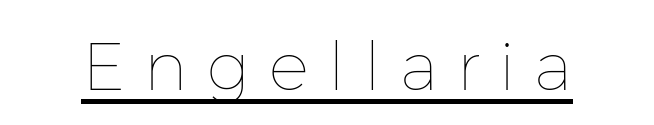
{"italic": "no", "bold": "no", "weight": "thin", "width": "normal", "stroke_contrast": "low", "x_height": "medium", "monospaced": "no", "underline": "yes", "letter_spacing": "wide", "letter_spacing_em": 0.29, "glyph_px": 67}
